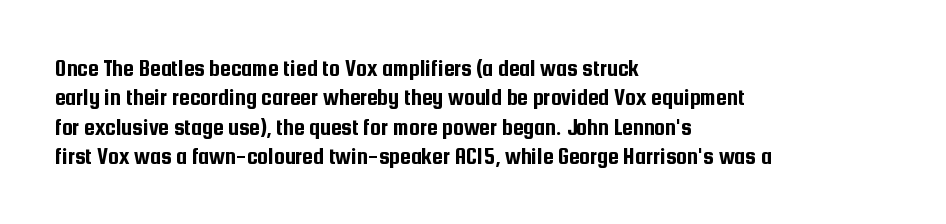
{"italic": "no", "underline": "no", "align": "left", "line_spacing_ratio": 1.22, "letter_spacing": "normal", "letter_spacing_em": 0.0, "glyph_px": 24}
